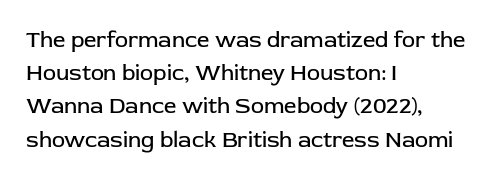
Tall strokes in this sample are plumb rather than angled. Weight: regular or lighter. Tracking value appears to be zero — textbook default spacing. The passage shown stacks its lines at a standard gap. The lines in this sample share a left origin and differ only in where they stop. Anything drawn beneath the words? Only blank space.
